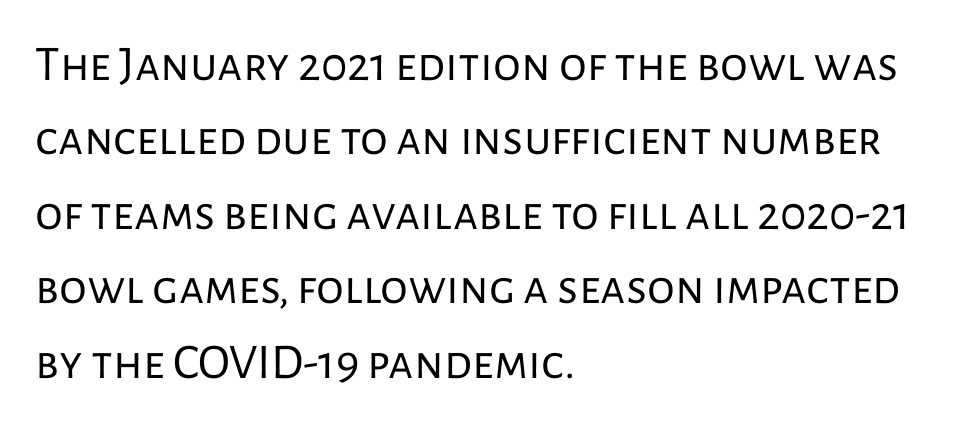
Proportional: the letters do not fall into vertical columns. The passage shown is not underscored anywhere. Caption: multi-line text, flush left, ragged right. The weight tops out at a normal text grade. Short note: letters normally spaced.
